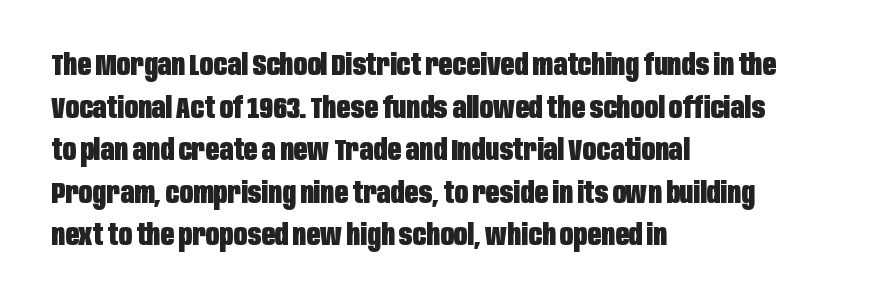
{"serif": "no", "italic": "no", "bold": "yes", "weight": "heavy", "width": "condensed", "stroke_contrast": "low", "x_height": "large", "monospaced": "no", "underline": "no", "align": "left", "line_spacing": "normal", "line_spacing_ratio": 1.42, "letter_spacing": "normal", "letter_spacing_em": 0.0, "glyph_px": 30}
